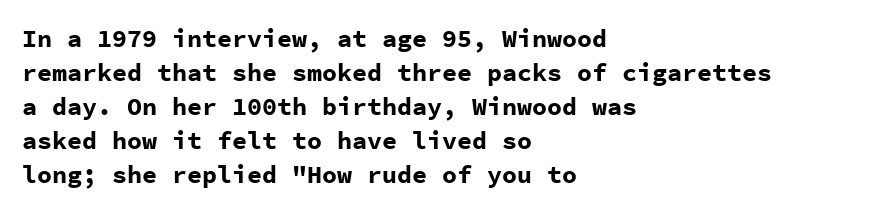
The image shows 25 px bold type, upright; set left-aligned, normal line spacing (1.36x), normal letter spacing, not underlined.
